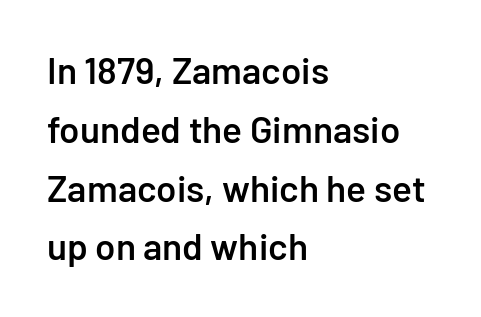
Q: Is the text bold? A: Semi-bold.
Q: Is the text italic (slanted)? A: No, it is upright.
Q: Is the typeface a serif or a sans-serif typeface? A: Sans-serif.
Q: Is the text underlined? A: No.
Q: How is the paragraph aligned? A: Left-aligned.
Q: Is the spacing between letters normal or unusually wide? A: Normal.
Q: Is the spacing between lines tight, normal or loose? A: Normal.
Q: Width (condensed, normal, or wide)? A: Normal.
Q: Stroke contrast? A: Low.
Q: x-height? A: Medium.
Q: Monospaced? A: No.
